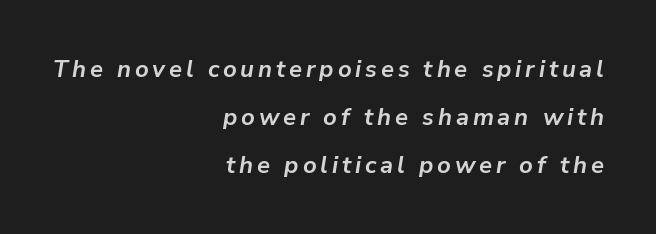
{"italic": "yes", "lean": "right", "slant_degrees": 9, "bold": "yes", "underline": "no", "align": "right", "line_spacing": "loose", "line_spacing_ratio": 2.0, "glyph_px": 24}
